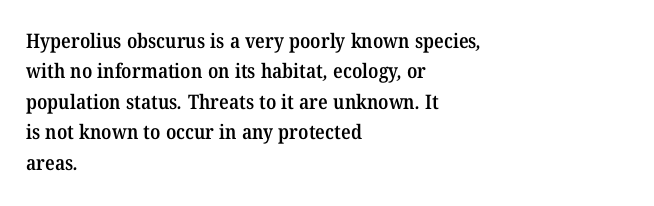
Q: Is the text bold? A: Semi-bold.
Q: Is the text underlined? A: No.
Q: How is the paragraph aligned? A: Left-aligned.
Q: Is the spacing between letters normal or unusually wide? A: Normal.
Q: Is the spacing between lines tight, normal or loose? A: Normal.
